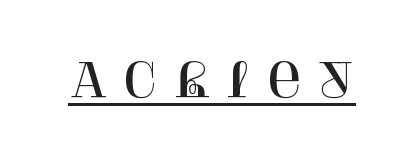
Spacing verdict: proportional, widths tailored to each character. Caption: lettering with a line underneath. Caption: expanded tracking, letters set apart. The characters display serif detailing at their extremities.
